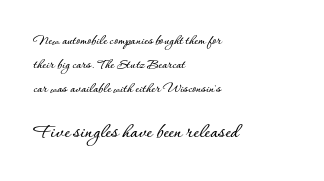
Only glyphs here, with clear space below each row. Tracking value appears to be zero — textbook default spacing. Visually, the bottom section dominates because its glyphs are scaled up. The line-height multiplier appears to be the usual default.
